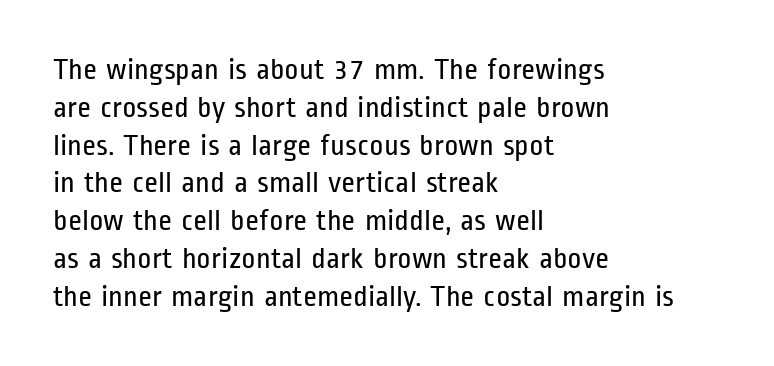
Q: Is the text bold? A: No.
Q: Is the text italic (slanted)? A: No, it is upright.
Q: Is the typeface a serif or a sans-serif typeface? A: Sans-serif.
Q: Is the text underlined? A: No.
Q: How is the paragraph aligned? A: Left-aligned.
Q: Is the spacing between letters normal or unusually wide? A: Normal.
Q: Is the spacing between lines tight, normal or loose? A: Normal.
Q: Width (condensed, normal, or wide)? A: Condensed.
Q: Stroke contrast? A: Low.
Q: x-height? A: Medium.
Q: Monospaced? A: No.
